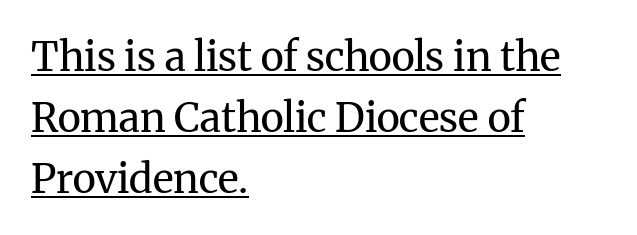
Style check: upright. No extra ink here — the face is not bold. This rendering uses left alignment, leaving the right contour irregular. These lines are rendered in a variable-pitch font.
